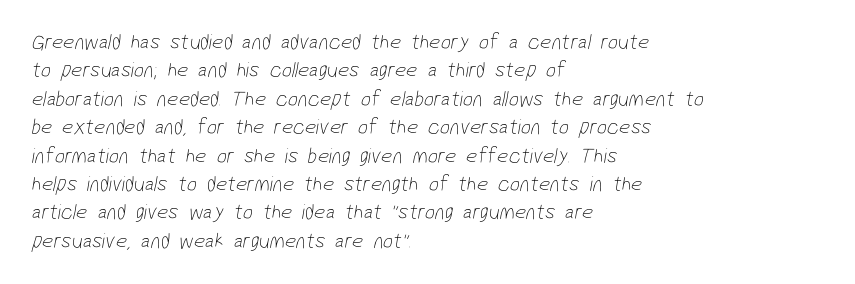
The image shows 22 px text type; set left-aligned, normal line spacing (1.29x), normal letter spacing, not underlined.
